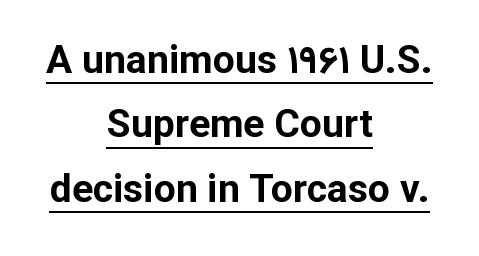
Serif or sans? Sans — the stroke terminals are bare. Italic? Not at all — the glyphs are vertical. The passage shown stacks its lines at a standard gap. Typesetter's note: full bold, strokes at maximum text heaviness. The paragraph has two soft edges and a firm central axis.
